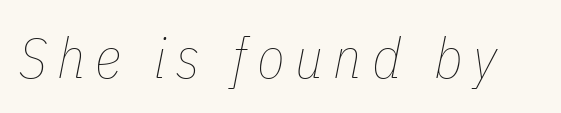
Proportional: the letters do not fall into vertical columns. Compared with a typical body face, this is equally light or lighter still. Each row of text sits above clean, open space. The glyphs look as if they've been sheared to an angle.
